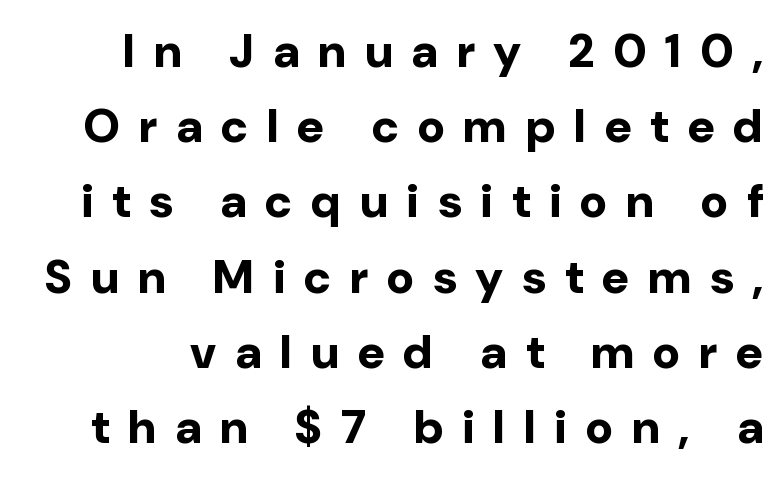
Q: Is the text bold? A: Yes.
Q: Is the text italic (slanted)? A: No, it is upright.
Q: Is the typeface a serif or a sans-serif typeface? A: Sans-serif.
Q: Is the text underlined? A: No.
Q: Is the spacing between letters normal or unusually wide? A: Unusually wide.
Q: Is the spacing between lines tight, normal or loose? A: Normal.
Q: Width (condensed, normal, or wide)? A: Normal.
Q: Stroke contrast? A: Low.
Q: x-height? A: Medium.
Q: Monospaced? A: No.
